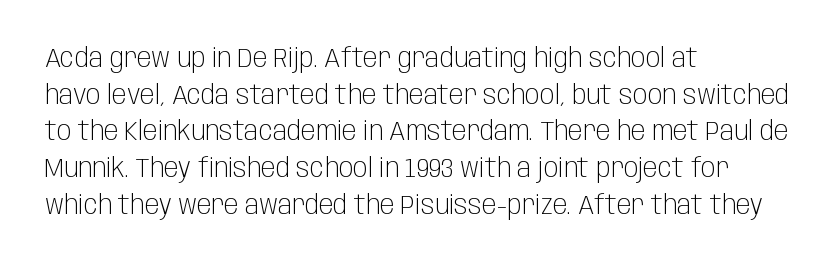
Q: Is the text bold? A: No.
Q: Is the text italic (slanted)? A: No, it is upright.
Q: Is the text underlined? A: No.
Q: How is the paragraph aligned? A: Left-aligned.
Q: Is the spacing between letters normal or unusually wide? A: Normal.
Q: Is the spacing between lines tight, normal or loose? A: Normal.
